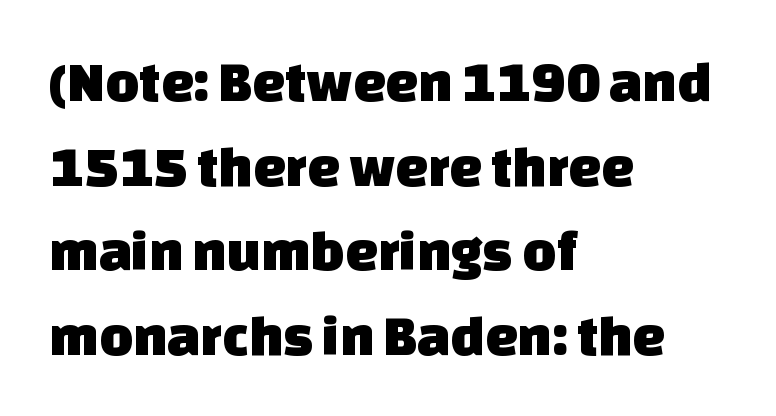
The rendering anchors every line to the left-hand side. Is this a sans? Yes — the strokes have no serifs. Characters follow at the spacing the type designer built in. The space directly below the letters is spotless.
